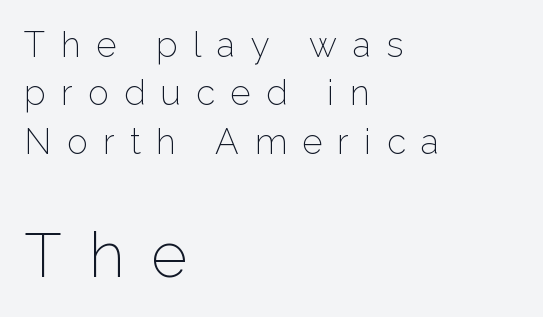
{"serif": "no", "italic": "no", "bold": "no", "weight": "light", "width": "normal", "stroke_contrast": "low", "x_height": "medium", "monospaced": "no", "underline": "no", "align": "left", "line_spacing": "normal", "line_spacing_ratio": 1.38, "letter_spacing": "wide", "letter_spacing_em": 0.44, "larger_block": "second", "size_ratio": 1.77, "glyph_px": 62}
